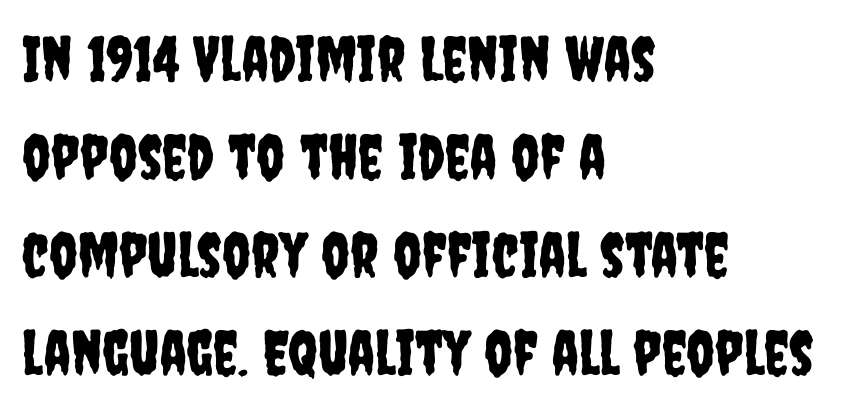
The image shows 62 px condensed sans-serif type, upright; set left-aligned, normal line spacing (1.58x), normal letter spacing, not underlined; low stroke contrast and a large x-height.
